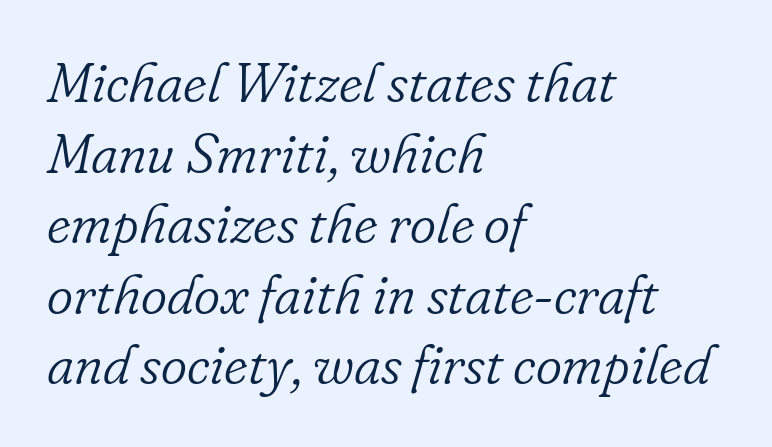
The image shows 56 px light serif type, italic (leaning right); set left-aligned, normal line spacing (1.26x), normal letter spacing, not underlined; low stroke contrast and a small x-height.
